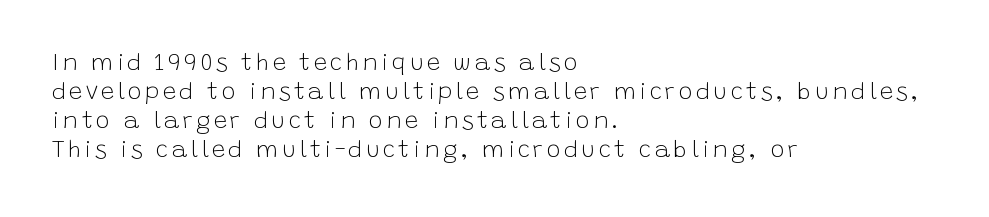
Q: Is the text bold? A: No.
Q: Is the text italic (slanted)? A: No, it is upright.
Q: Is the text underlined? A: No.
Q: How is the paragraph aligned? A: Left-aligned.
